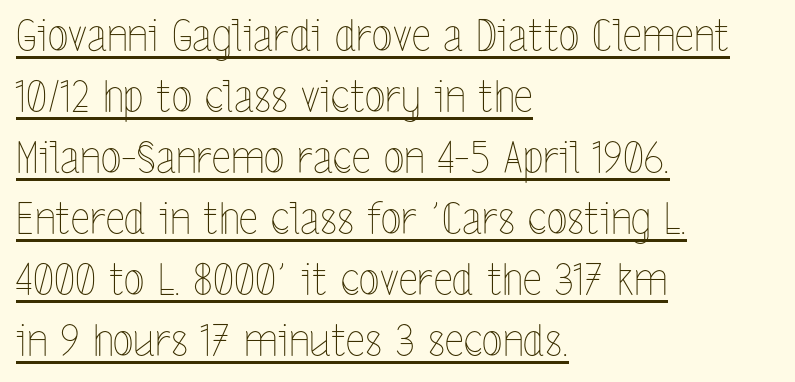
The image shows 43 px thin, condensed type, upright; set left-aligned, normal line spacing (1.42x), normal letter spacing, underlined; a medium x-height.
